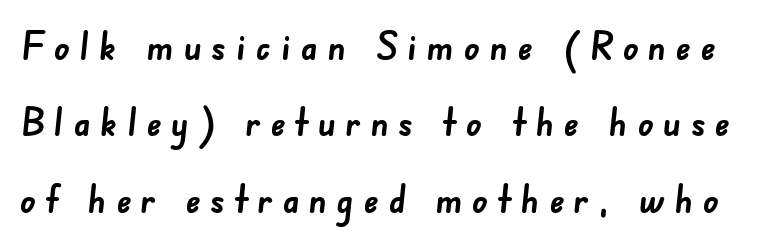
Here the glyphs are tracked loosely, breaking word shapes into spaced letters. What kind of face is this? One without serifs — a sans. The passage shown is not underscored anywhere. This block would shrink considerably if given ordinary leading; it's expanded now.
